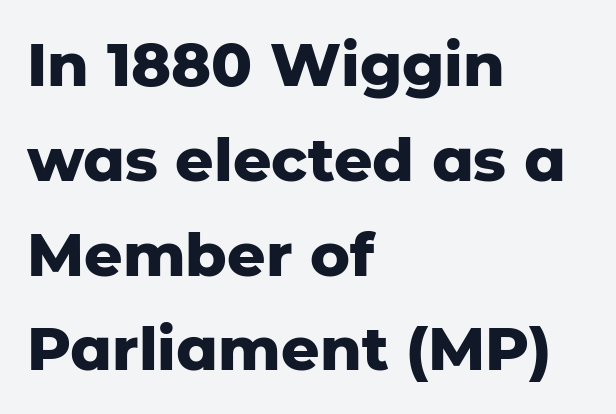
Q: Is the text bold? A: Yes.
Q: Is the text italic (slanted)? A: No, it is upright.
Q: Is the typeface a serif or a sans-serif typeface? A: Sans-serif.
Q: Is the text underlined? A: No.
Q: How is the paragraph aligned? A: Left-aligned.
Q: Is the spacing between letters normal or unusually wide? A: Normal.
Q: Is the spacing between lines tight, normal or loose? A: Normal.
Q: Width (condensed, normal, or wide)? A: Normal.
Q: Stroke contrast? A: Low.
Q: x-height? A: Medium.
Q: Monospaced? A: No.
